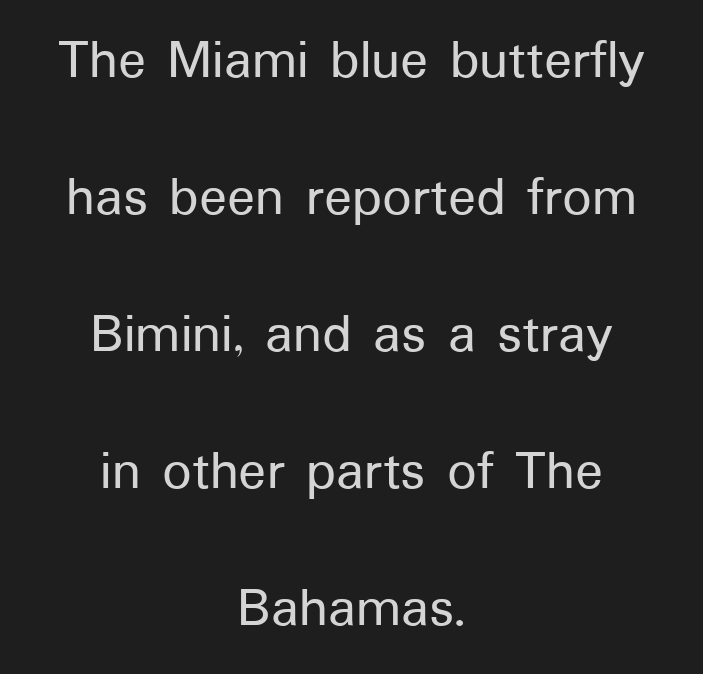
The image shows 58 px sans-serif type, upright; set centered, loose line spacing (2.36x), normal letter spacing, not underlined; low stroke contrast and a medium x-height.
